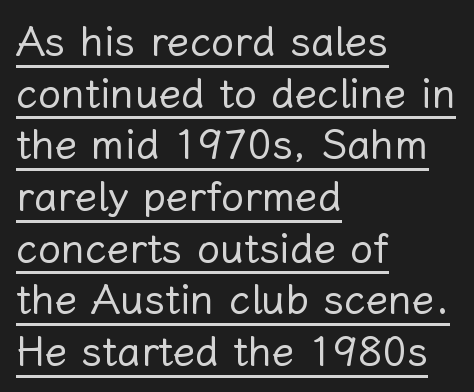
{"italic": "no", "bold": "no", "weight": "regular", "width": "normal", "stroke_contrast": "low", "x_height": "medium", "monospaced": "no", "underline": "yes", "align": "left", "line_spacing": "normal", "line_spacing_ratio": 1.26, "letter_spacing": "normal", "letter_spacing_em": 0.0, "glyph_px": 41}
